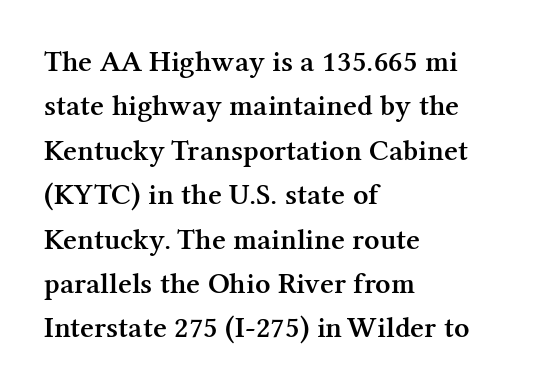
Inter-character spacing is left at the font's built-in metrics. This block has exactly the height ordinary leading produces. Firm but not heavy-handed strokes: this text is semibold. It's the straight-up-and-down kind of type.
